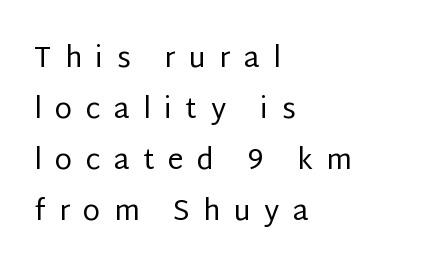
Display-style spreading of the glyphs; the letterfit is very open. The lettering stays uniformly vertical, giving the passage a roman look. The characters are drawn with everyday or finer stroke widths. Proportional: the letters do not fall into vertical columns.
